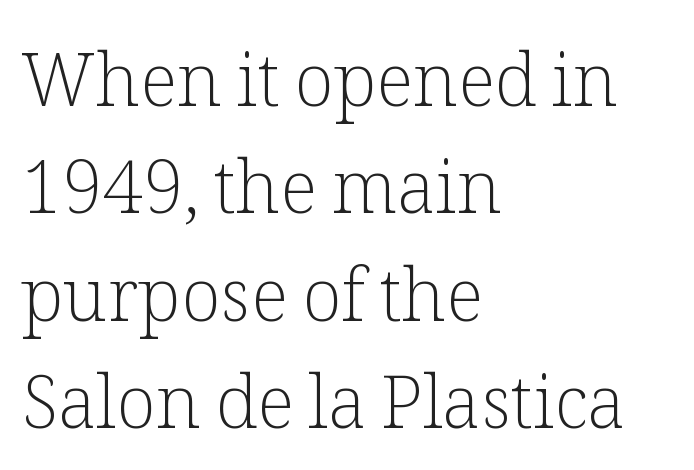
Q: Is the text bold? A: No.
Q: Is the text italic (slanted)? A: No, it is upright.
Q: Is the typeface a serif or a sans-serif typeface? A: Serif.
Q: Is the text underlined? A: No.
Q: How is the paragraph aligned? A: Left-aligned.
Q: Is the spacing between letters normal or unusually wide? A: Normal.
Q: Is the spacing between lines tight, normal or loose? A: Normal.
Q: Width (condensed, normal, or wide)? A: Normal.
Q: Stroke contrast? A: Low.
Q: x-height? A: Medium.
Q: Monospaced? A: No.
